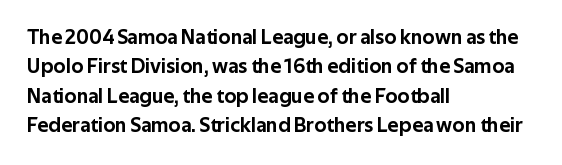
Q: Is the text italic (slanted)? A: No, it is upright.
Q: Is the text underlined? A: No.
Q: How is the paragraph aligned? A: Left-aligned.
Q: Is the spacing between letters normal or unusually wide? A: Normal.
Q: Is the spacing between lines tight, normal or loose? A: Normal.
